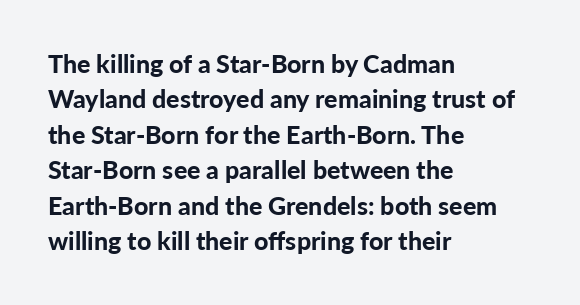
{"italic": "no", "bold": "yes", "underline": "no", "align": "left", "line_spacing": "normal", "line_spacing_ratio": 1.42, "letter_spacing": "normal", "letter_spacing_em": 0.0, "glyph_px": 25}
